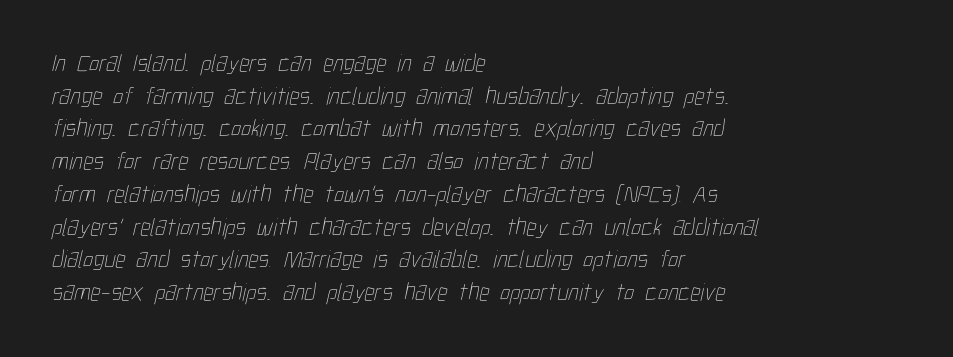
{"bold": "no", "underline": "no", "align": "left", "line_spacing": "normal", "line_spacing_ratio": 1.31, "letter_spacing": "normal", "letter_spacing_em": 0.0, "glyph_px": 25}
